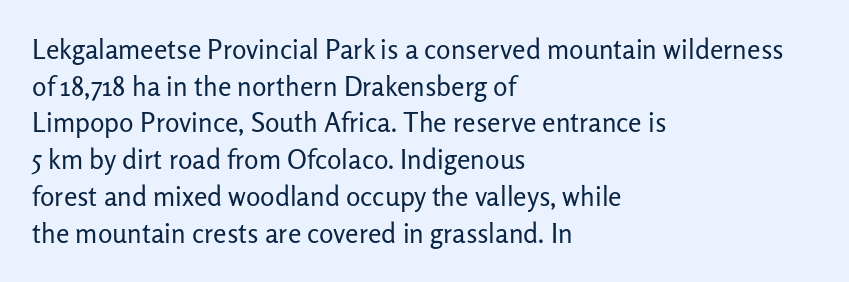
Reading down the block, your eye returns to a fixed left position each line. Do the letters lean? They stand straight. The strip under each line holds only bare page. Bold? No — there's no thickening of the strokes. Line spacing here is normal. Glyph-to-glyph distance matches everyday printed text.
